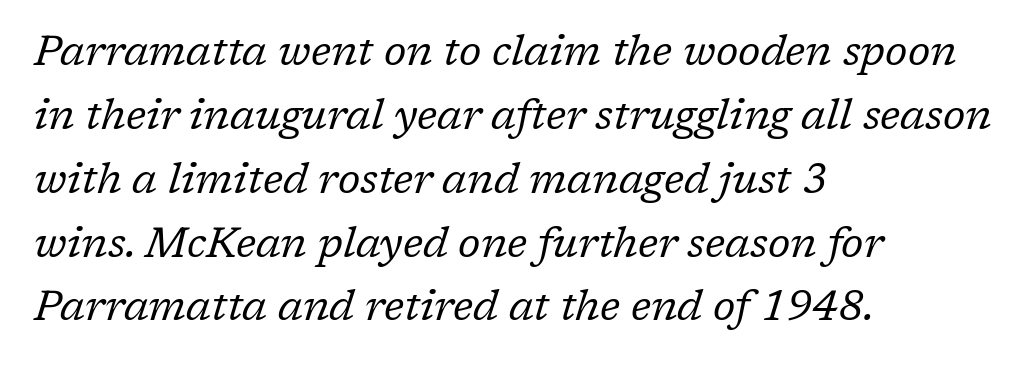
{"serif": "yes", "italic": "yes", "lean": "right", "slant_degrees": 17, "bold": "no", "weight": "regular", "width": "normal", "stroke_contrast": "low", "x_height": "medium", "monospaced": "no", "underline": "no", "align": "left", "line_spacing": "normal", "line_spacing_ratio": 1.52, "letter_spacing": "normal", "letter_spacing_em": 0.0, "glyph_px": 42}
